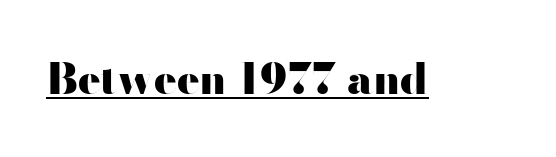
The image shows 42 px heavy, wide type, upright; set normal letter spacing, underlined; high stroke contrast and a small x-height.
